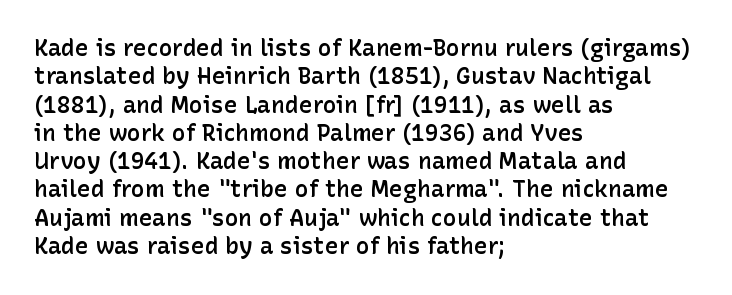
The image shows 23 px text type, upright; set left-aligned, line spacing 1.23x, normal letter spacing, not underlined.
